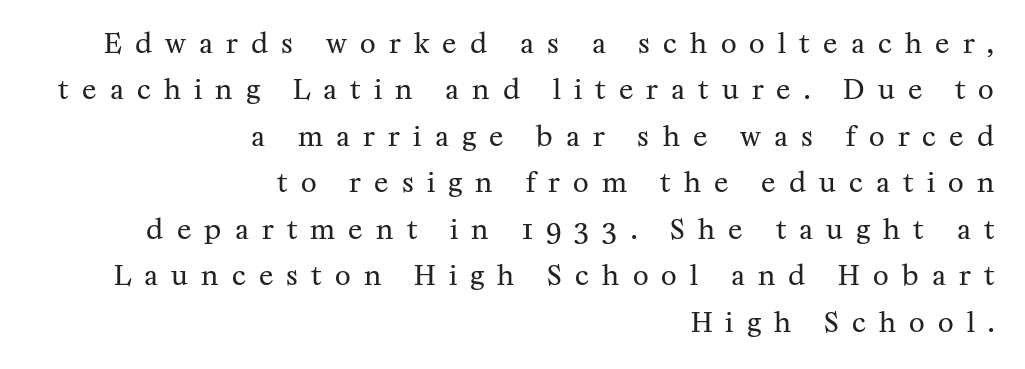
The image shows 27 px text type, upright; set right-aligned, line spacing 1.72x, unusually wide letter spacing (+0.49 em), not underlined.
